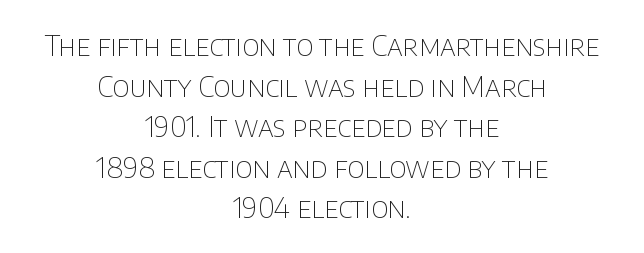
The image shows 28 px thin sans-serif type, upright; set centered, normal line spacing (1.45x), normal letter spacing, not underlined; low stroke contrast and a large x-height.
